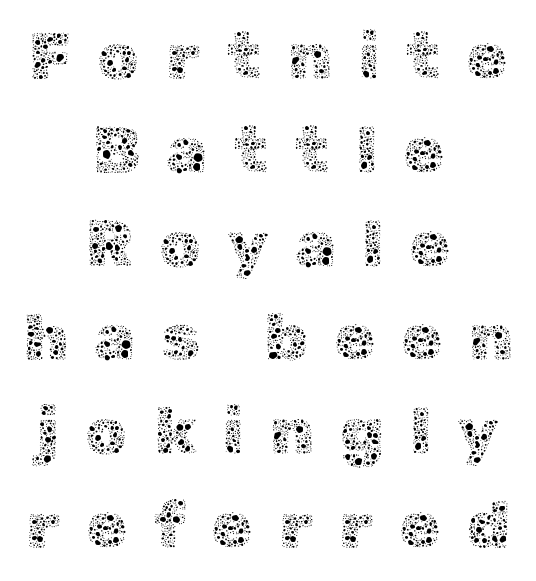
The image shows 67 px thin type, upright; set centered, normal line spacing (1.4x), unusually wide letter spacing (+0.38 em), not underlined; a medium x-height.
